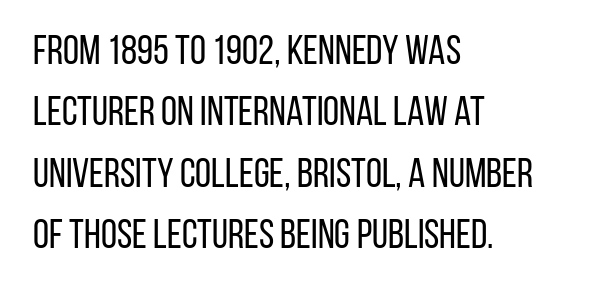
The image shows 41 px regular-weight, condensed sans-serif type, upright; set left-aligned, normal line spacing (1.5x), normal letter spacing, not underlined; low stroke contrast and a large x-height.
